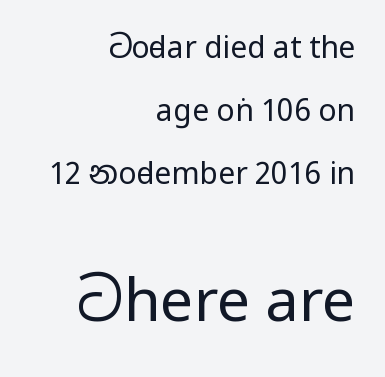
The image shows 59 px regular-weight, condensed sans-serif type, upright; set right-aligned, loose line spacing (2.1x), normal letter spacing, not underlined; the second (bottom) block is 1.97x larger; low stroke contrast.
